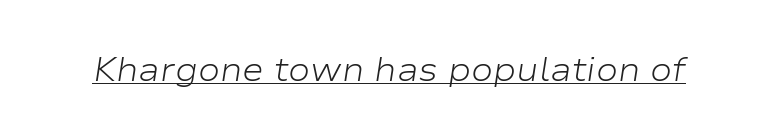
Q: Is the text bold? A: No.
Q: Is the text italic (slanted)? A: Yes, it leans right by about 9 degrees.
Q: Is the text underlined? A: Yes.
Q: Is the spacing between letters normal or unusually wide? A: Normal.
Q: Width (condensed, normal, or wide)? A: Wide.
Q: Stroke contrast? A: Low.
Q: x-height? A: Medium.
Q: Monospaced? A: No.
